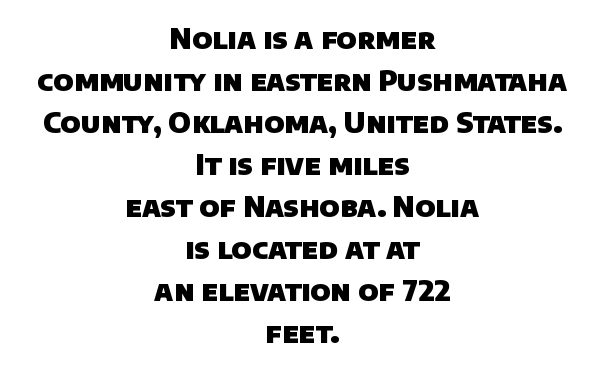
{"serif": "no", "bold": "yes", "weight": "heavy", "width": "normal", "stroke_contrast": "low", "x_height": "large", "monospaced": "no", "underline": "no", "align": "center", "line_spacing": "normal", "line_spacing_ratio": 1.5, "letter_spacing": "normal", "letter_spacing_em": 0.0, "glyph_px": 28}
